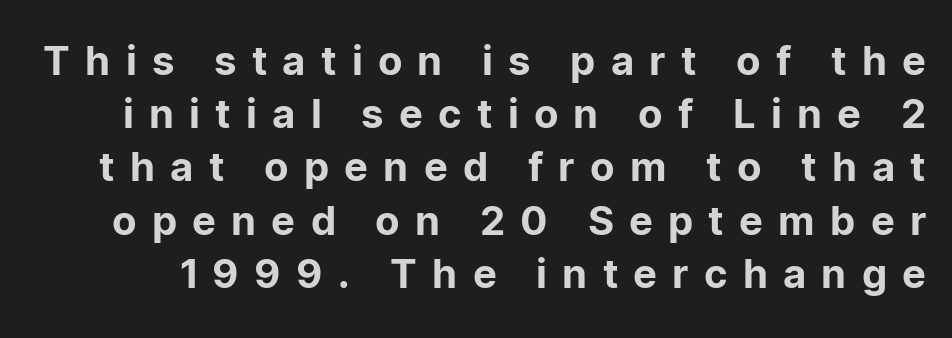
{"serif": "no", "italic": "no", "width": "normal", "stroke_contrast": "low", "x_height": "medium", "monospaced": "no", "underline": "no", "line_spacing": "normal", "line_spacing_ratio": 1.33, "letter_spacing": "wide", "letter_spacing_em": 0.38, "glyph_px": 40}
